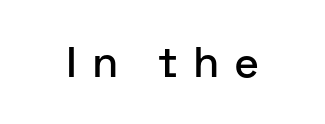
{"serif": "no", "italic": "no", "width": "normal", "stroke_contrast": "low", "x_height": "medium", "monospaced": "no", "underline": "no", "letter_spacing": "wide", "letter_spacing_em": 0.34, "glyph_px": 43}
